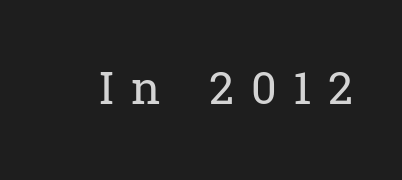
{"serif": "yes", "italic": "no", "bold": "no", "weight": "regular", "width": "normal", "stroke_contrast": "low", "x_height": "medium", "monospaced": "no", "underline": "no", "letter_spacing": "wide", "letter_spacing_em": 0.37, "glyph_px": 45}
